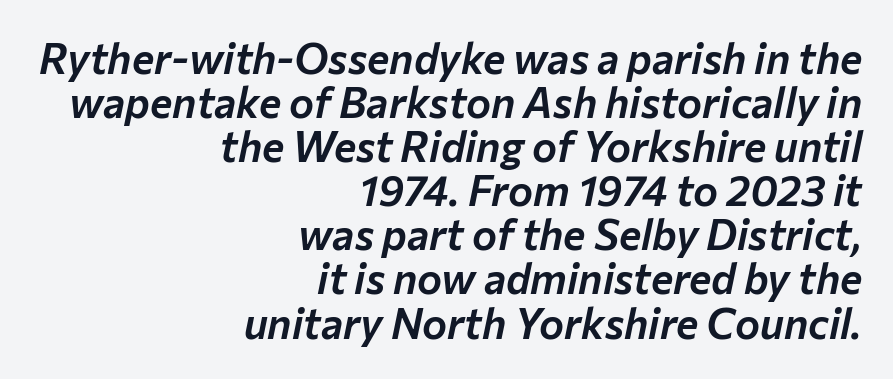
{"italic": "yes", "lean": "right", "slant_degrees": 12, "width": "normal", "stroke_contrast": "low", "x_height": "medium", "monospaced": "no", "underline": "no", "align": "right", "line_spacing": "tight", "line_spacing_ratio": 1.05, "letter_spacing": "normal", "letter_spacing_em": 0.0, "glyph_px": 42}
